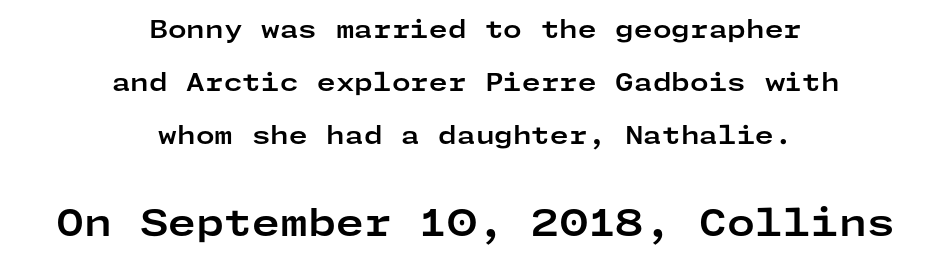
{"serif": "no", "italic": "no", "bold": "yes", "weight": "bold", "width": "wide", "stroke_contrast": "low", "x_height": "medium", "underline": "no", "align": "center", "line_spacing": "loose", "line_spacing_ratio": 2.21, "letter_spacing": "normal", "letter_spacing_em": 0.0, "larger_block": "second", "size_ratio": 1.5, "glyph_px": 36}
